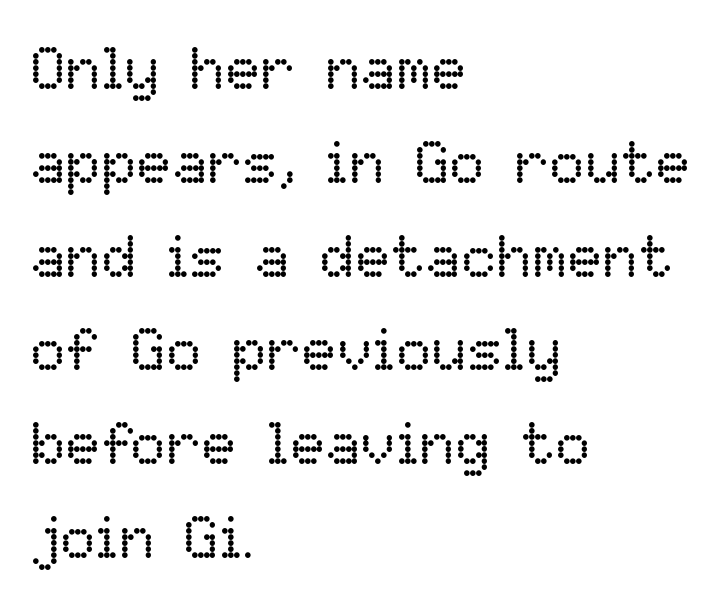
The image shows 59 px regular-weight type, upright; set left-aligned, normal line spacing (1.59x), normal letter spacing, not underlined; low stroke contrast and a medium x-height.
